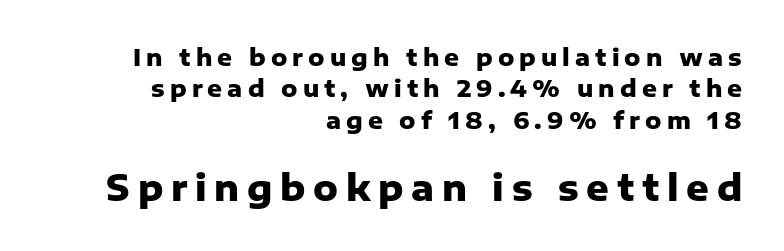
Italic: no, the glyphs are upright roman. You could not count columns in this text — the font is proportionally spaced. Horizontally, the lines are justified to the trailing edge only. This rendering features lettering with no underline. Strokes here are thick enough to call this a true bold. Tracking here is generous; glyphs stand well apart from one another.
